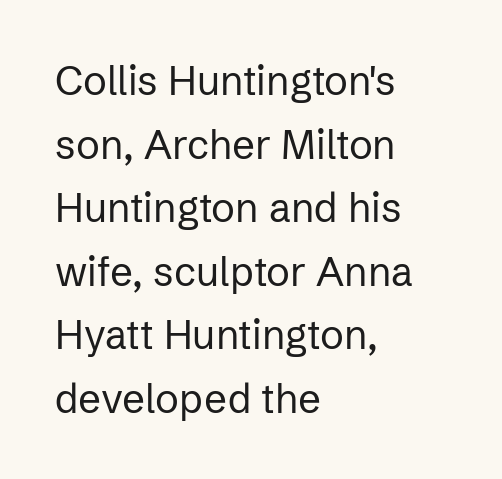
The setting favours the left margin, as ordinary paragraphs usually do. Descenders hang freely into open space. Between one letter and the next there's only the usual sliver of space. Do the letters lean? They stand straight. Stems here are at most as thick as an everyday book face.
